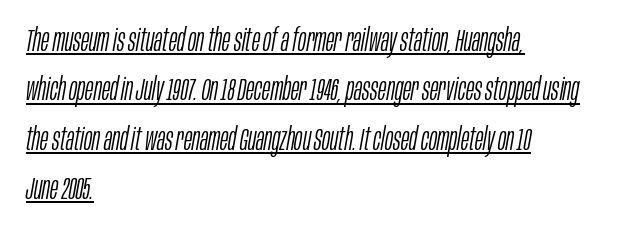
The image shows 31 px light, condensed type, italic (leaning right); set left-aligned, normal line spacing (1.59x), normal letter spacing, underlined; low stroke contrast and a large x-height.
